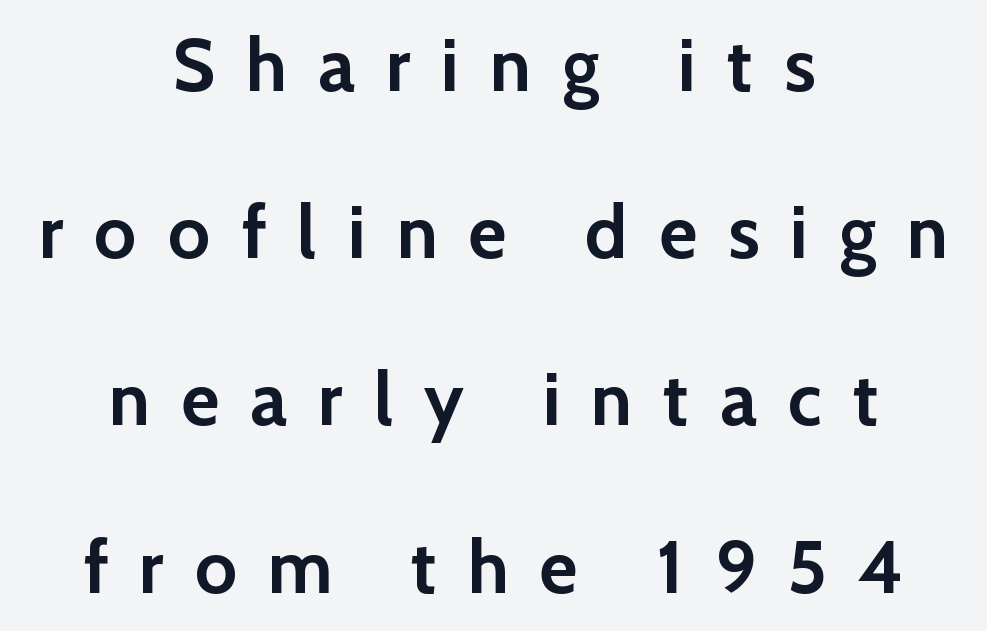
Q: Is the text bold? A: Yes.
Q: Is the text italic (slanted)? A: No, it is upright.
Q: Is the typeface a serif or a sans-serif typeface? A: Sans-serif.
Q: Is the text underlined? A: No.
Q: How is the paragraph aligned? A: Centered.
Q: Is the spacing between letters normal or unusually wide? A: Unusually wide.
Q: Is the spacing between lines tight, normal or loose? A: Loose.
Q: Width (condensed, normal, or wide)? A: Normal.
Q: Stroke contrast? A: Low.
Q: x-height? A: Medium.
Q: Monospaced? A: No.
